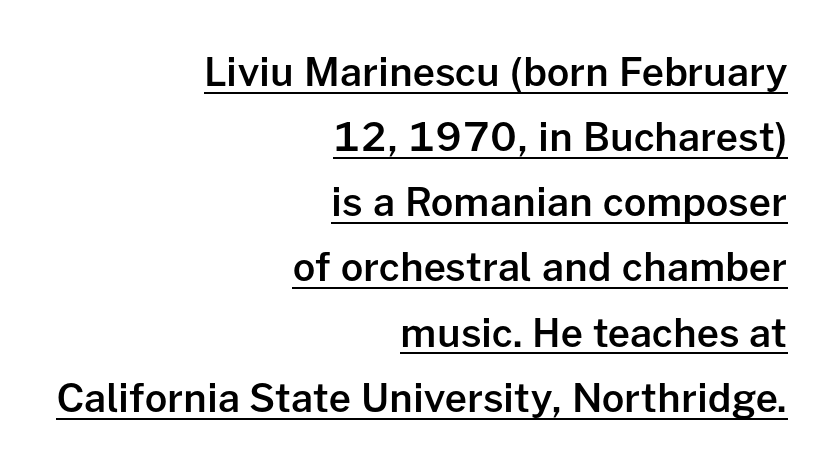
Q: Is the text bold? A: Semi-bold.
Q: Is the text italic (slanted)? A: No, it is upright.
Q: Is the typeface a serif or a sans-serif typeface? A: Sans-serif.
Q: Is the text underlined? A: Yes.
Q: How is the paragraph aligned? A: Right-aligned.
Q: Is the spacing between letters normal or unusually wide? A: Normal.
Q: Is the spacing between lines tight, normal or loose? A: Normal.
Q: Width (condensed, normal, or wide)? A: Normal.
Q: Stroke contrast? A: Low.
Q: x-height? A: Medium.
Q: Monospaced? A: No.
